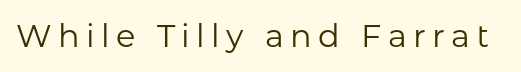
The image shows 32 px regular-weight sans-serif type, upright; set unusually wide letter spacing (+0.2 em), not underlined; low stroke contrast and a medium x-height.
